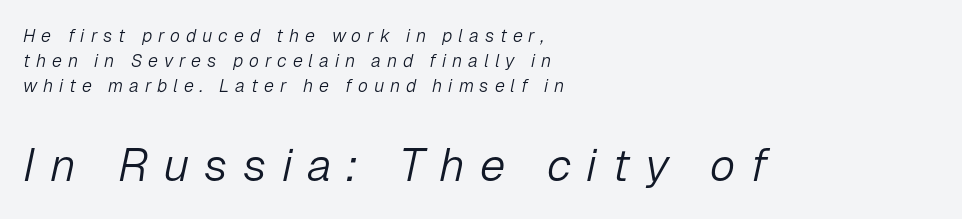
These two chunks differ in scale, with the bottom chunk taking the larger measure. Slanted lettering throughout. Vertical spacing — default. The passage shown has open, widely tracked lettering throughout.
